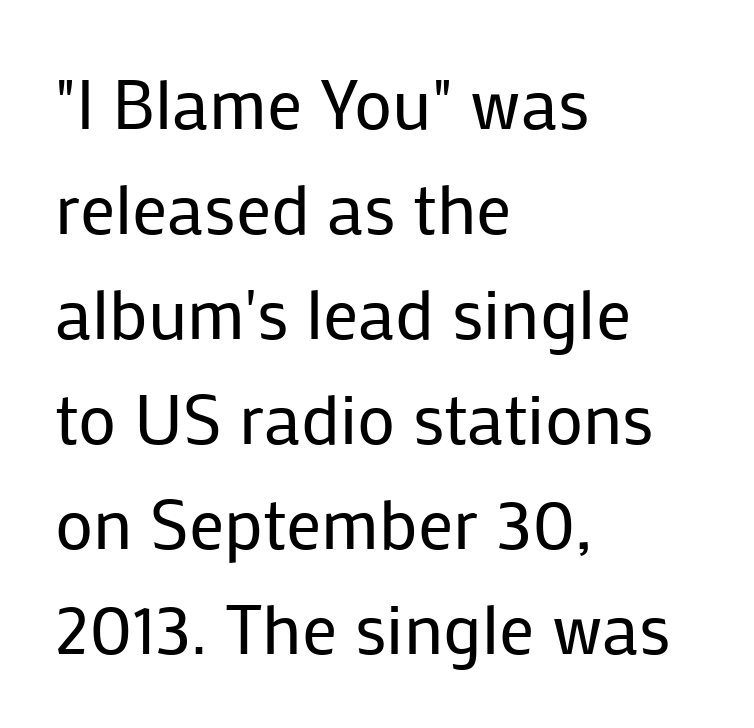
{"serif": "no", "italic": "no", "bold": "no", "weight": "regular", "width": "normal", "stroke_contrast": "low", "x_height": "medium", "monospaced": "no", "underline": "no", "align": "left", "line_spacing": "normal", "line_spacing_ratio": 1.5, "letter_spacing": "normal", "letter_spacing_em": 0.0, "glyph_px": 70}
